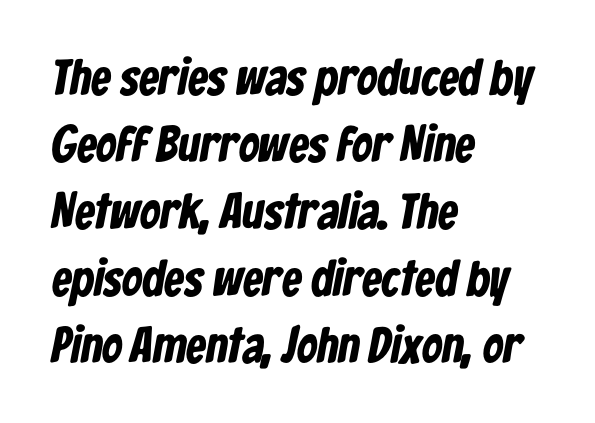
The image shows 50 px bold, condensed sans-serif type; set left-aligned, normal line spacing (1.34x), normal letter spacing, not underlined; low stroke contrast and a medium x-height.
